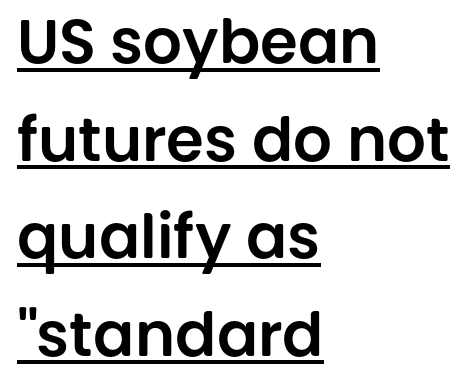
{"serif": "no", "italic": "no", "width": "normal", "stroke_contrast": "low", "x_height": "large", "monospaced": "no", "underline": "yes", "align": "left", "line_spacing": "normal", "line_spacing_ratio": 1.6, "letter_spacing": "normal", "letter_spacing_em": 0.0, "glyph_px": 61}
